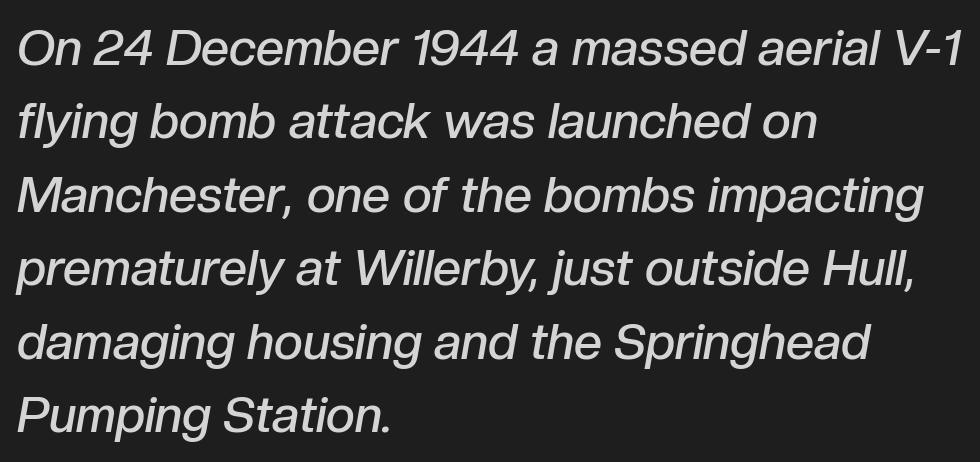
It's the slanting kind of type. You could call the tracking neutral — neither tight nor loose. The passage shown stacks its lines at a standard gap. Semibold letterforms, between regular and bold. Is this a fixed-width face? No — the glyphs have proportional, varying widths. Descenders are the only things crossing below the line.
